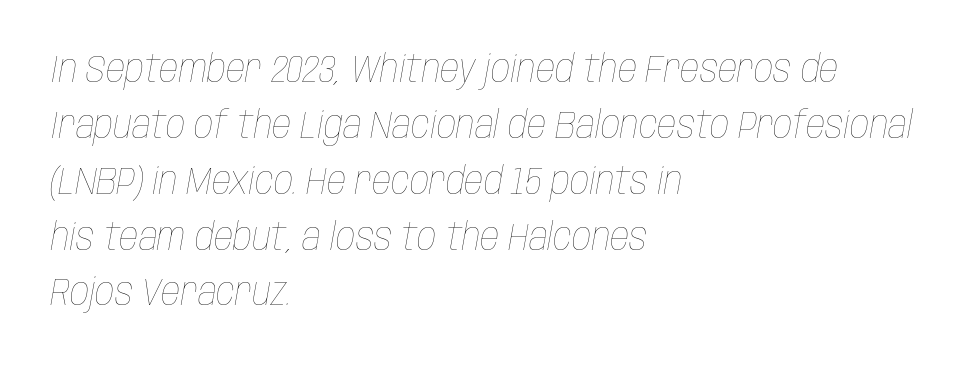
The image shows 38 px thin, condensed type, italic (leaning right); set left-aligned, normal line spacing (1.47x), normal letter spacing, not underlined; low stroke contrast and a large x-height.
